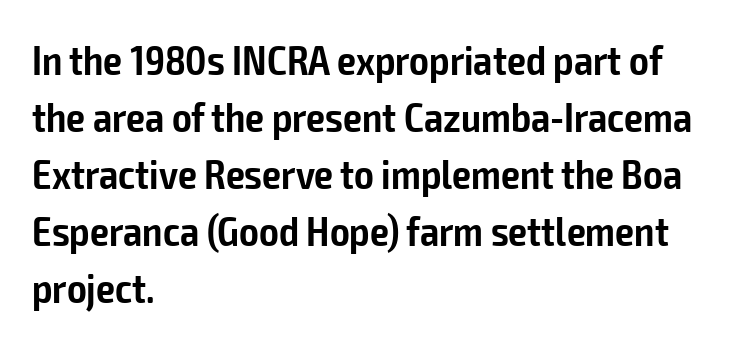
A typesetter would call this zero additional tracking. The rendering uses a moderate line-height, typical for paragraphs. Does the type have serifs? No, each stem ends abruptly. The gap between lines stays unmarked. The rendering anchors every line to the left-hand side.
